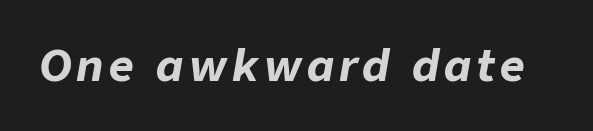
The space beneath each line is pristine and unruled. Proportional: the letters do not fall into vertical columns. The face used here has the dense, thick strokes of a bold. It's the slanting kind of type.
